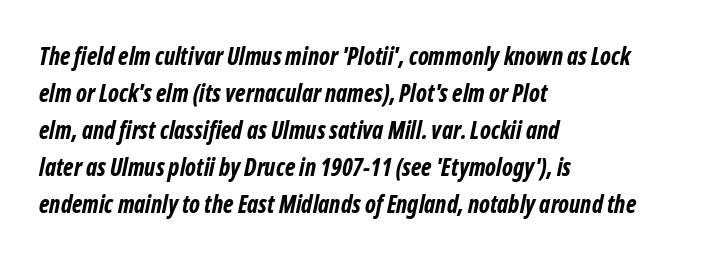
Caption: bold face, heavy strokes. The space between consecutive lines is moderate. A student would call this left alignment; a typographer would say flush left, rag right. Just letters on the line, the space beneath them empty.
